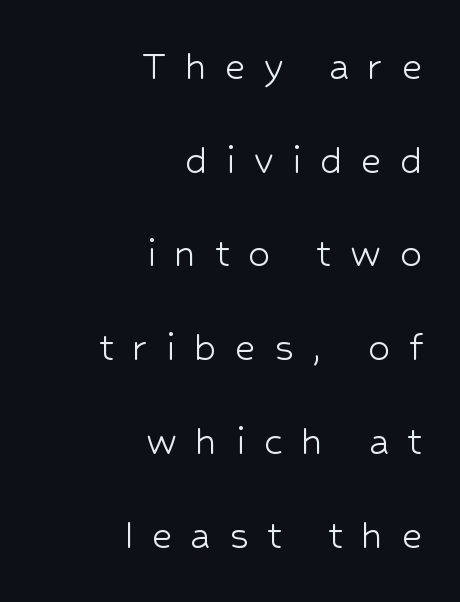
{"serif": "no", "italic": "no", "bold": "no", "weight": "light", "width": "normal", "stroke_contrast": "low", "x_height": "medium", "monospaced": "no", "underline": "no", "align": "right", "line_spacing": "loose", "line_spacing_ratio": 2.13, "letter_spacing": "wide", "letter_spacing_em": 0.42, "glyph_px": 44}
